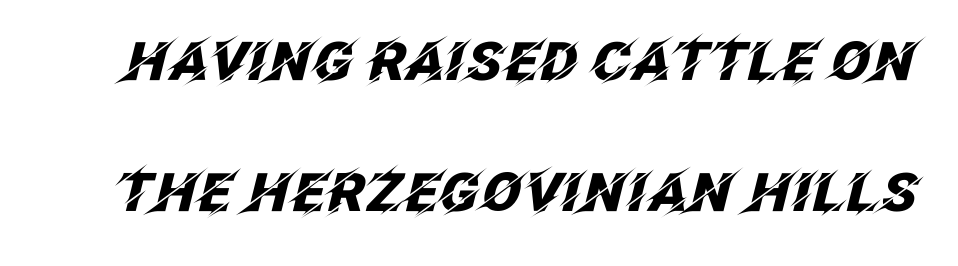
{"italic": "yes", "lean": "right", "slant_degrees": 12, "bold": "yes", "weight": "heavy", "width": "normal", "stroke_contrast": "low", "x_height": "large", "monospaced": "no", "underline": "no", "line_spacing": "loose", "line_spacing_ratio": 2.48, "letter_spacing": "normal", "letter_spacing_em": 0.0, "glyph_px": 53}
